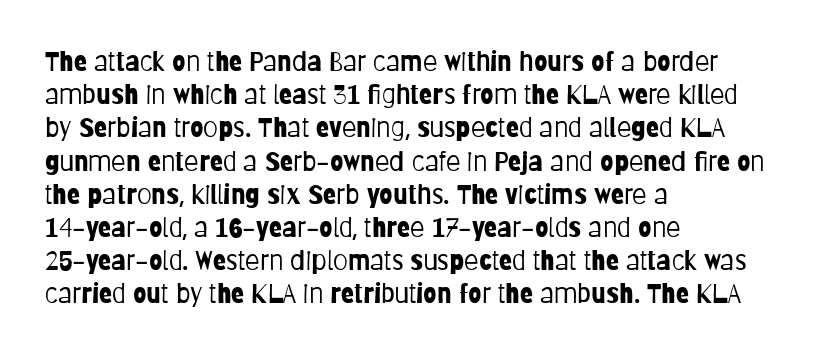
The image shows 27 px text type, upright; set left-aligned, line spacing 1.23x, normal letter spacing, not underlined.
